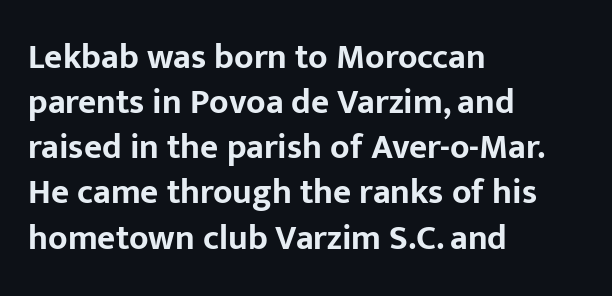
{"serif": "no", "italic": "no", "bold": "yes", "weight": "bold", "width": "normal", "stroke_contrast": "low", "x_height": "medium", "monospaced": "no", "underline": "no", "align": "left", "line_spacing": "normal", "line_spacing_ratio": 1.29, "letter_spacing": "normal", "letter_spacing_em": 0.0, "glyph_px": 35}
